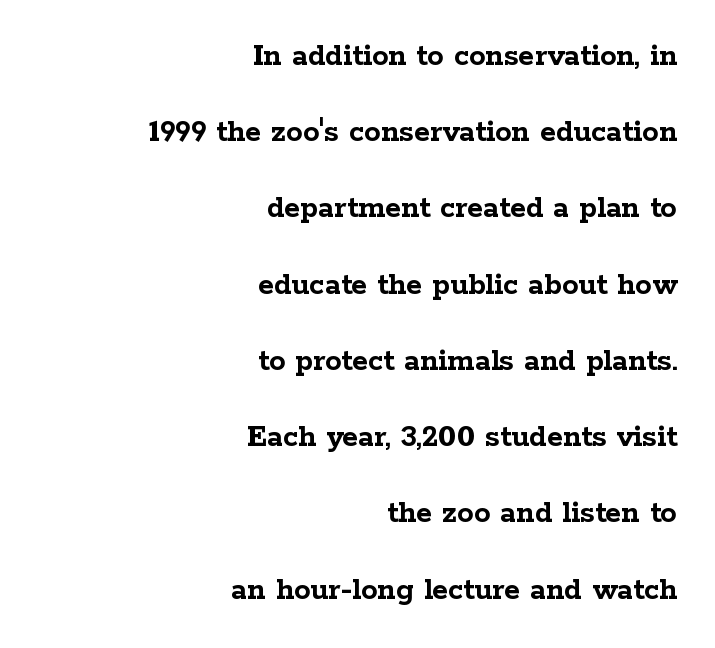
Q: Is the text bold? A: Yes.
Q: Is the text italic (slanted)? A: No, it is upright.
Q: Is the typeface a serif or a sans-serif typeface? A: Serif.
Q: Is the text underlined? A: No.
Q: How is the paragraph aligned? A: Right-aligned.
Q: Is the spacing between letters normal or unusually wide? A: Normal.
Q: Is the spacing between lines tight, normal or loose? A: Loose.
Q: Width (condensed, normal, or wide)? A: Wide.
Q: Stroke contrast? A: Low.
Q: x-height? A: Medium.
Q: Monospaced? A: No.
